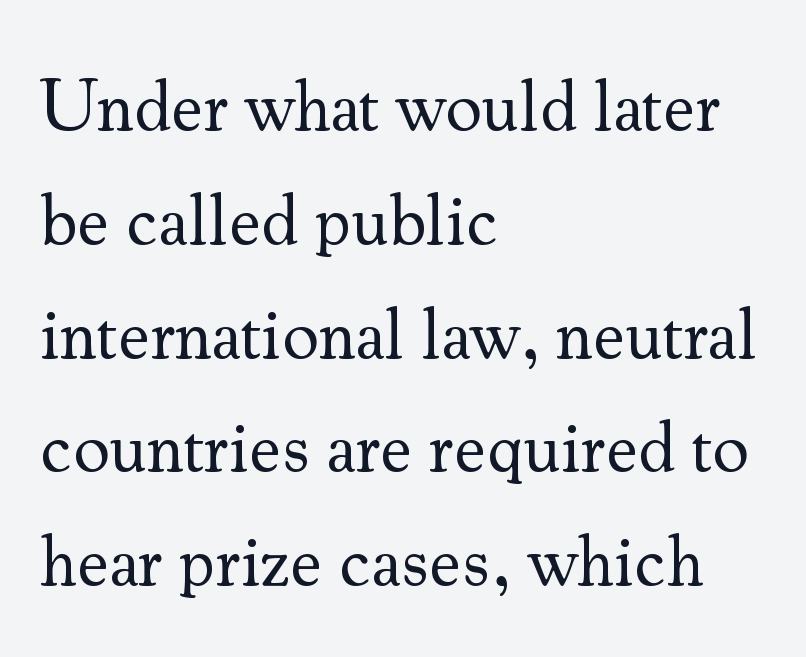
Q: Is the text bold? A: No.
Q: Is the text italic (slanted)? A: No, it is upright.
Q: Is the typeface a serif or a sans-serif typeface? A: Serif.
Q: Is the text underlined? A: No.
Q: How is the paragraph aligned? A: Left-aligned.
Q: Is the spacing between letters normal or unusually wide? A: Normal.
Q: Is the spacing between lines tight, normal or loose? A: Normal.
Q: Width (condensed, normal, or wide)? A: Normal.
Q: Stroke contrast? A: Medium.
Q: x-height? A: Small.
Q: Monospaced? A: No.
